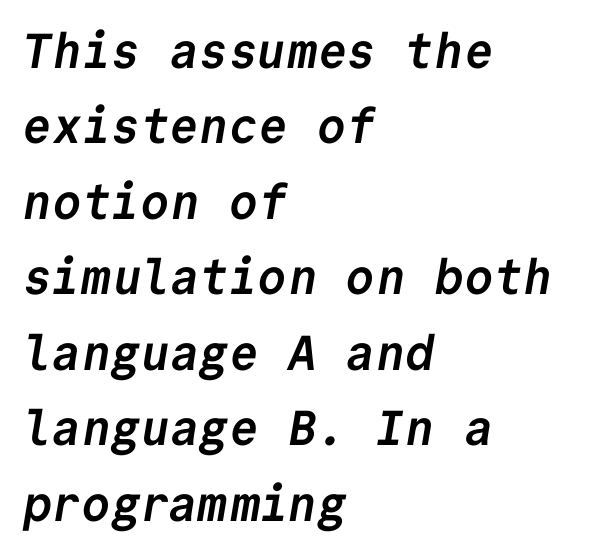
Q: Is the text bold? A: Yes.
Q: Is the typeface a serif or a sans-serif typeface? A: Sans-serif.
Q: Is the text underlined? A: No.
Q: How is the paragraph aligned? A: Left-aligned.
Q: Is the spacing between letters normal or unusually wide? A: Normal.
Q: Is the spacing between lines tight, normal or loose? A: Normal.
Q: Width (condensed, normal, or wide)? A: Normal.
Q: Stroke contrast? A: Low.
Q: x-height? A: Medium.
Q: Monospaced? A: Yes.
